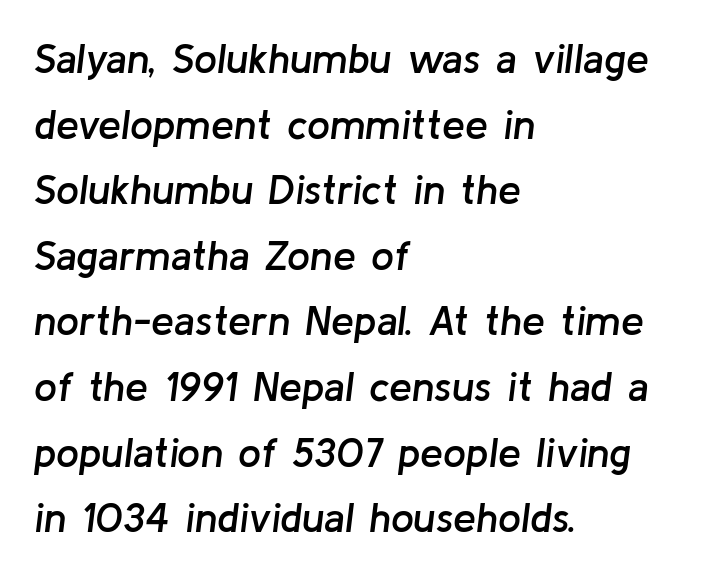
An italicized treatment has been applied to the whole sample. Each glyph is drawn with semibold strokes, heavier than normal yet not fully bold. Here the glyphs are tracked normally, forming tight word shapes. One glance says typical: line gaps are just what's usual.
